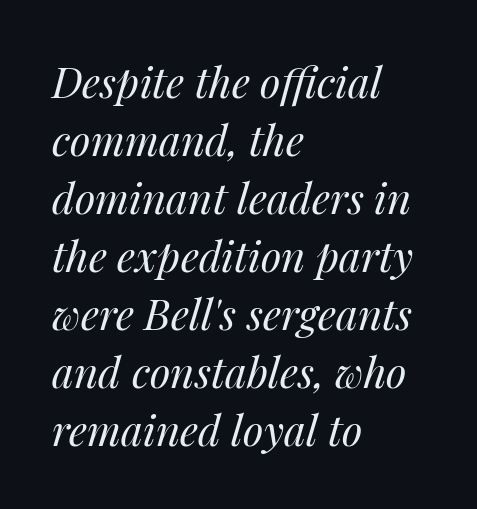
Q: Is the text bold? A: No.
Q: Is the text italic (slanted)? A: Yes, it leans right by about 14 degrees.
Q: Is the text underlined? A: No.
Q: How is the paragraph aligned? A: Left-aligned.
Q: Is the spacing between letters normal or unusually wide? A: Normal.
Q: Is the spacing between lines tight, normal or loose? A: Normal.
Q: Width (condensed, normal, or wide)? A: Normal.
Q: Stroke contrast? A: Medium.
Q: x-height? A: Medium.
Q: Monospaced? A: No.
